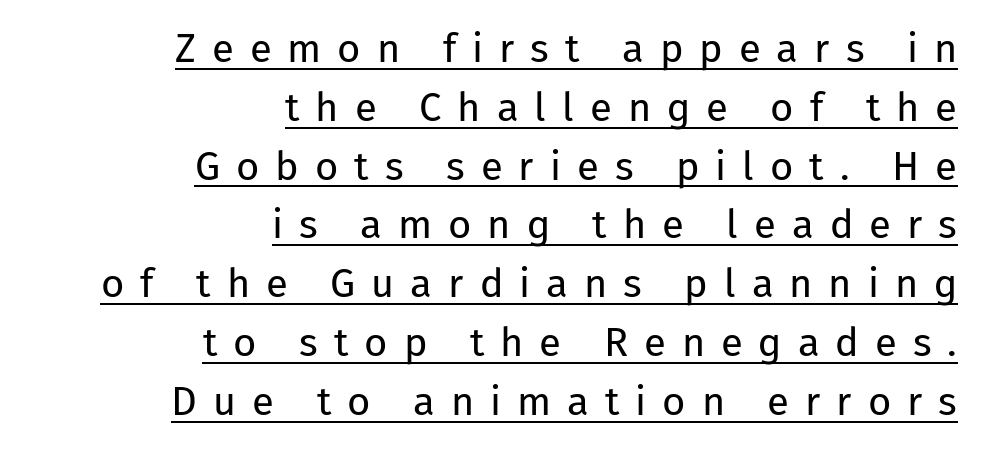
Every stem runs plumb, perpendicular to the baseline. Stroke terminals: plain, sans-serif. Tracking value appears strongly positive — letters spread wide. Somebody hit Ctrl+U on this one — the words are underlined.
